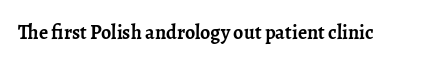
The image shows 20 px bold type, upright; set normal letter spacing, not underlined.
